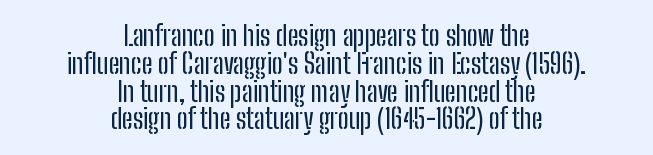
The image shows 27 px text type, upright; set centered, tight line spacing (1.03x), normal letter spacing, not underlined.
